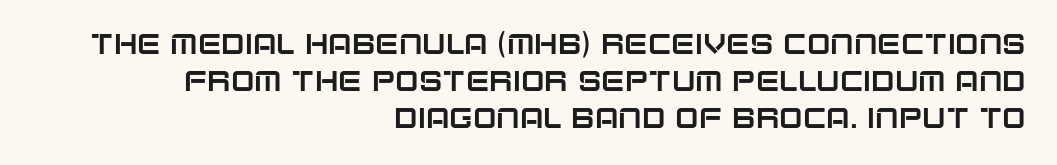
The image shows 28 px sans-serif type, upright; set right-aligned, normal line spacing (1.32x), normal letter spacing, not underlined; low stroke contrast and a large x-height.
